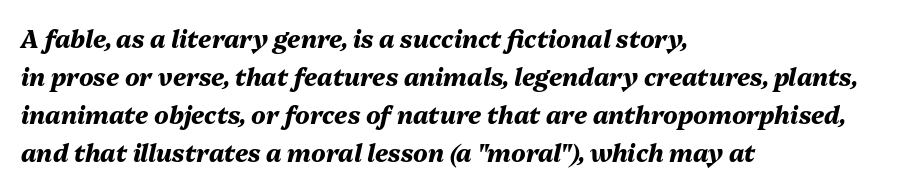
Q: Is the text bold? A: Yes.
Q: Is the text italic (slanted)? A: Yes, it leans right by about 13 degrees.
Q: Is the text underlined? A: No.
Q: How is the paragraph aligned? A: Left-aligned.
Q: Is the spacing between letters normal or unusually wide? A: Normal.
Q: Is the spacing between lines tight, normal or loose? A: Normal.
